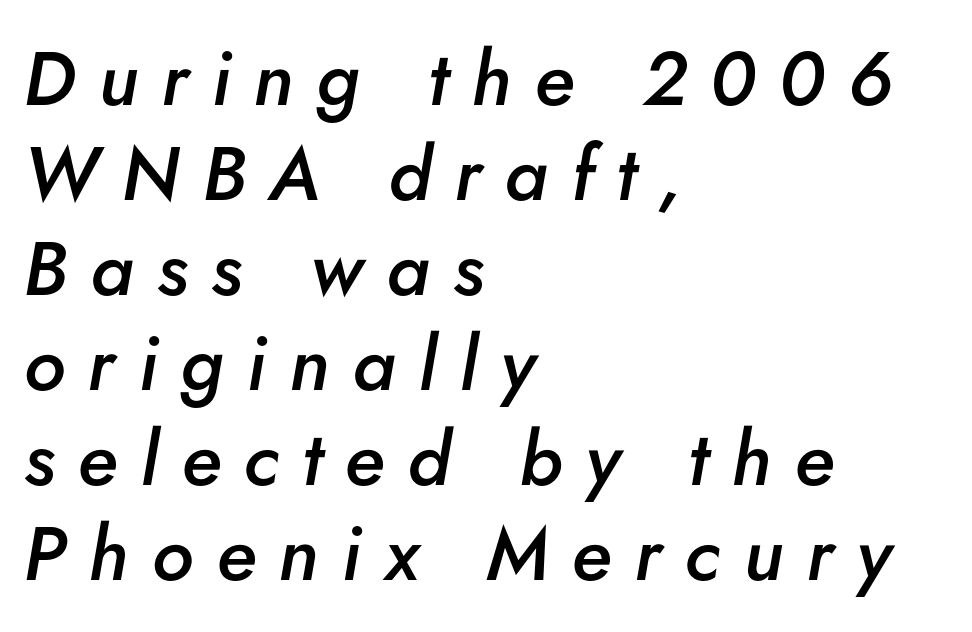
{"italic": "yes", "lean": "right", "slant_degrees": 5, "bold": "semi", "weight": "semibold", "width": "normal", "stroke_contrast": "low", "x_height": "small", "monospaced": "no", "underline": "no", "align": "left", "line_spacing": "normal", "line_spacing_ratio": 1.25, "letter_spacing": "wide", "letter_spacing_em": 0.3, "glyph_px": 76}
